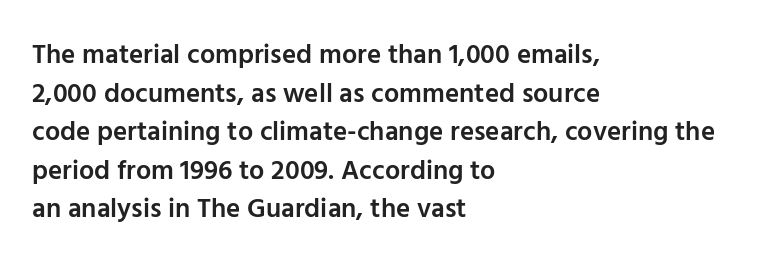
The rendering anchors every line to the left-hand side. The letters stand straight up with perfectly vertical stems. Baseline-to-baseline distance is the conventional proportion of letter height. The glyphs have the mass of a demibold cut, below bold.
